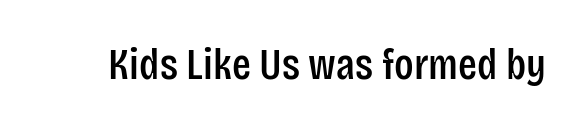
{"serif": "no", "italic": "no", "width": "condensed", "stroke_contrast": "low", "x_height": "large", "monospaced": "no", "underline": "no", "letter_spacing": "normal", "letter_spacing_em": 0.0, "glyph_px": 44}
